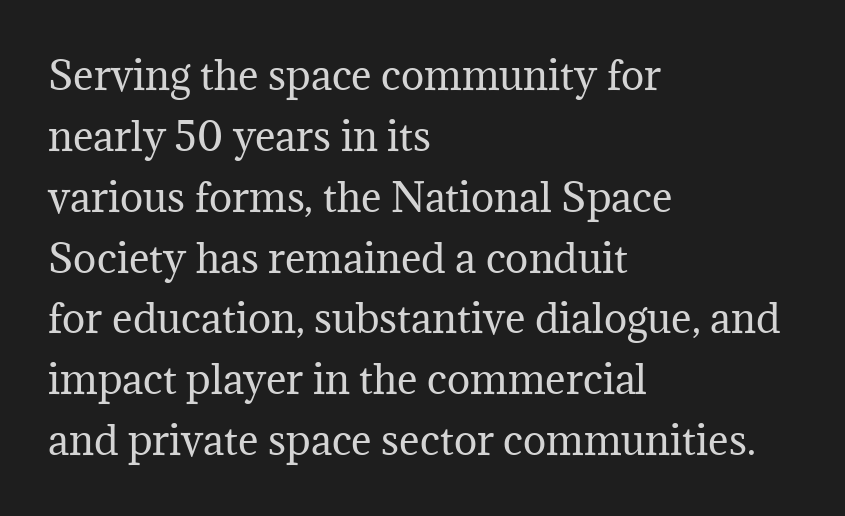
Ordinary non-slanted type is in use. These lines are set flush left with a ragged right edge. The passage shown is typed in a proportional face where columns would drift. In terms of letterform style, serifs are clearly present. Letters rest on an invisible, unmarked baseline.
